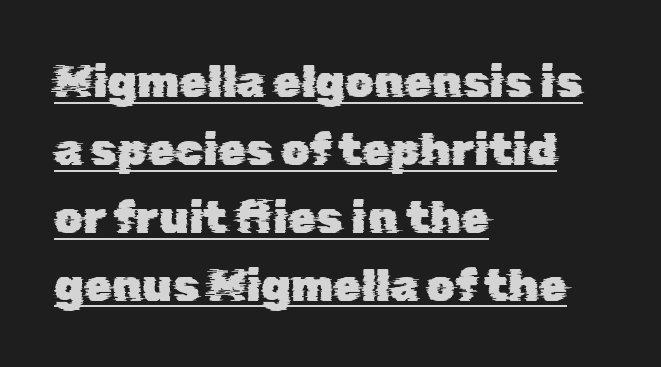
Q: Is the typeface a serif or a sans-serif typeface? A: Sans-serif.
Q: Is the text underlined? A: Yes.
Q: How is the paragraph aligned? A: Left-aligned.
Q: Is the spacing between letters normal or unusually wide? A: Normal.
Q: Is the spacing between lines tight, normal or loose? A: Normal.
Q: Width (condensed, normal, or wide)? A: Normal.
Q: Stroke contrast? A: Low.
Q: x-height? A: Medium.
Q: Monospaced? A: No.
